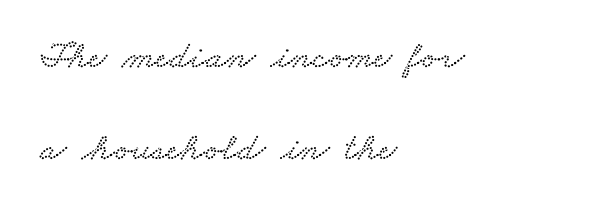
{"serif": "yes", "width": "wide", "stroke_contrast": "low", "x_height": "small", "monospaced": "no", "underline": "no", "align": "left", "line_spacing": "loose", "line_spacing_ratio": 2.36, "letter_spacing": "normal", "letter_spacing_em": 0.0, "glyph_px": 39}
